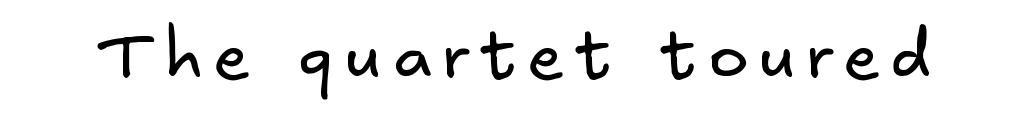
The image shows 67 px regular-weight sans-serif type; set not underlined; low stroke contrast and a small x-height.
